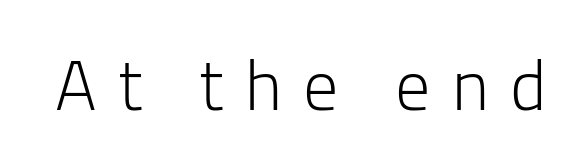
The image shows 70 px light sans-serif type, upright; set unusually wide letter spacing (+0.3 em), not underlined; low stroke contrast and a medium x-height.
